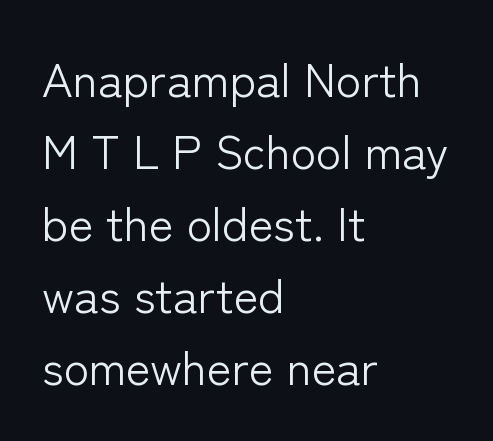
{"serif": "no", "italic": "no", "bold": "no", "weight": "light", "width": "normal", "stroke_contrast": "low", "x_height": "medium", "monospaced": "no", "underline": "no", "align": "left", "line_spacing": "normal", "line_spacing_ratio": 1.53, "letter_spacing": "normal", "letter_spacing_em": 0.0, "glyph_px": 47}
